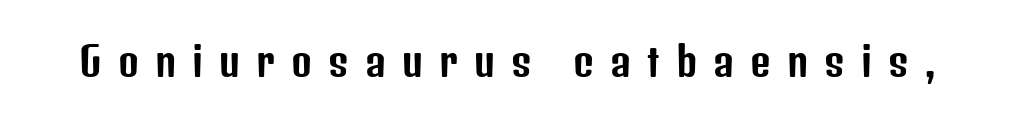
Think of a printed novel: that variable character pitch is what you see here. Posture: straight, roman, zero tilt. Descender tails drop into unmarked territory. A sans-serif font was chosen for this passage. Spacing between characters has been opened up far beyond the box default.
